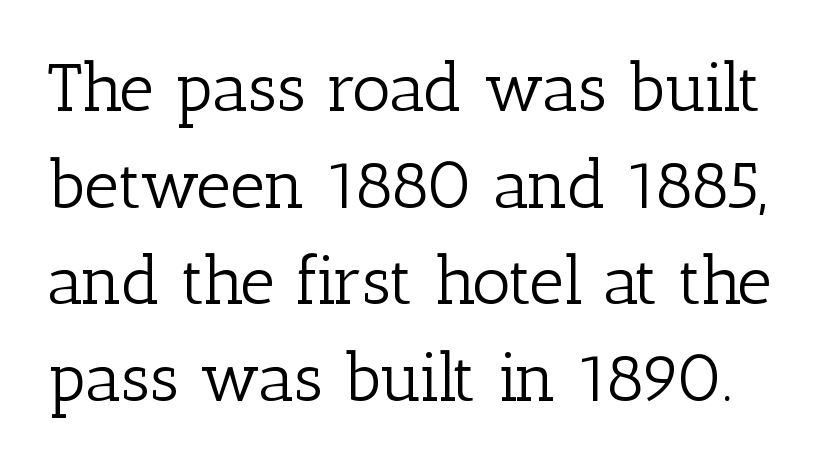
{"serif": "yes", "italic": "no", "bold": "no", "weight": "light", "width": "normal", "stroke_contrast": "low", "x_height": "medium", "monospaced": "no", "underline": "no", "line_spacing": "normal", "line_spacing_ratio": 1.42, "letter_spacing": "normal", "letter_spacing_em": 0.0, "glyph_px": 68}
